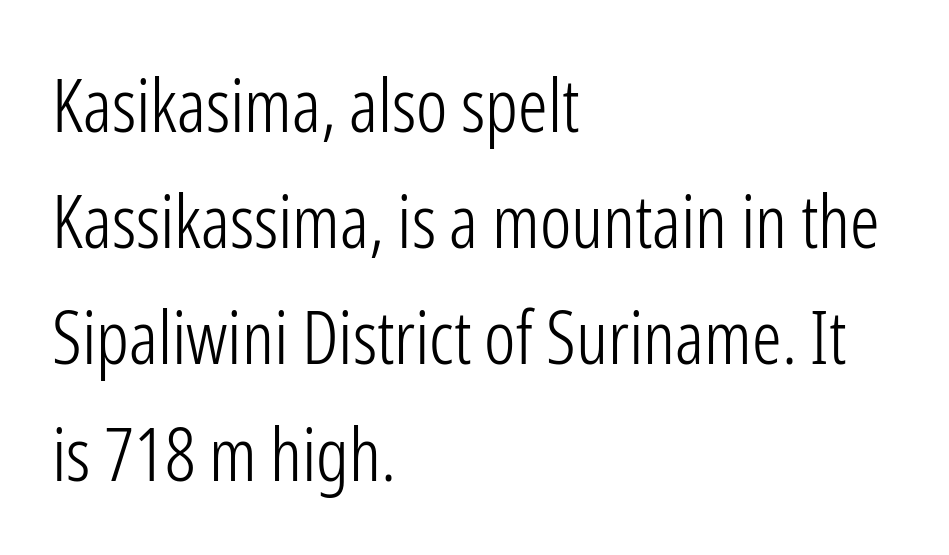
The image shows 74 px light, condensed sans-serif type, upright; set left-aligned, normal line spacing (1.57x), normal letter spacing, not underlined; low stroke contrast and a medium x-height.
